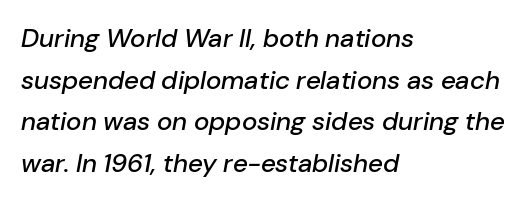
Q: Is the text italic (slanted)? A: Yes, it leans right by about 10 degrees.
Q: Is the text underlined? A: No.
Q: How is the paragraph aligned? A: Left-aligned.
Q: Is the spacing between letters normal or unusually wide? A: Normal.
Q: Is the spacing between lines tight, normal or loose? A: Normal.
